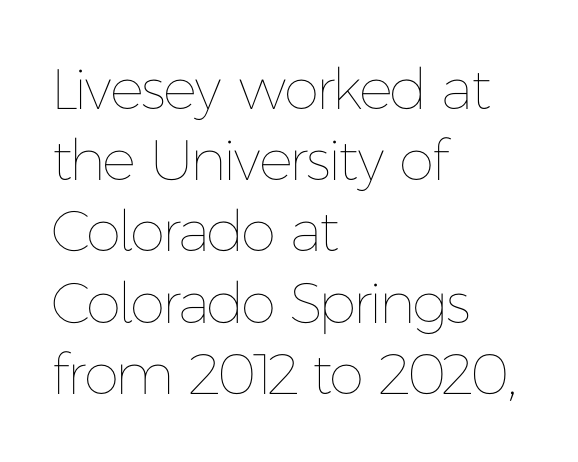
Here the designer chose a conventional face with non-uniform glyph widths. Stroke thickness stays within the range of a standard reading face or lighter. Is the letter spacing exaggerated? No — it looks like the ordinary default. If you drew a line through each stem, it would be perfectly vertical. Descenders are the only things crossing below the line.
